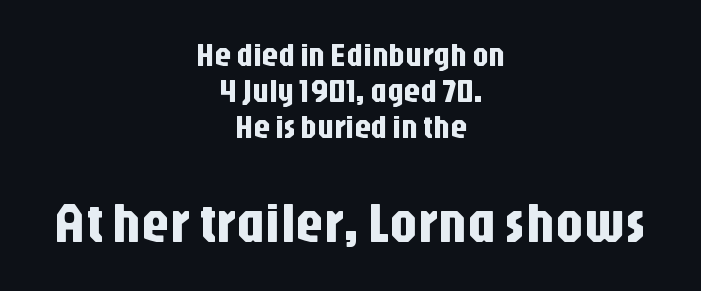
The image shows 56 px condensed sans-serif type, upright; set centered, tight line spacing (1.12x), normal letter spacing, not underlined; the second (bottom) block is 1.75x larger; low stroke contrast and a large x-height.
